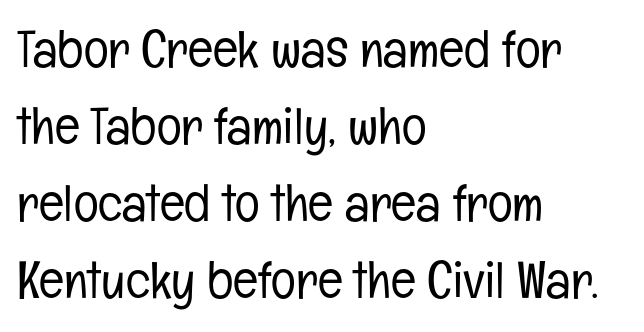
The image shows 52 px light, condensed sans-serif type, upright; set left-aligned, normal line spacing (1.48x), normal letter spacing, not underlined; low stroke contrast and a medium x-height.
